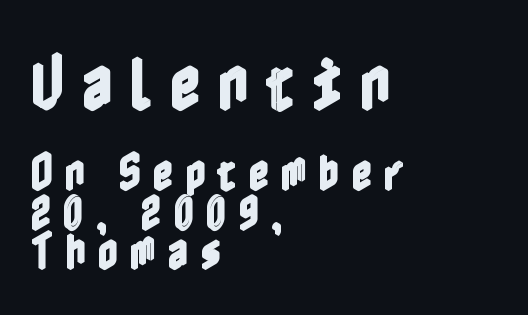
The image shows 61 px condensed type, upright; set left-aligned, tight line spacing (0.96x), unusually wide letter spacing (+0.27 em), not underlined; the first (top) block is 1.49x larger; a medium x-height.
